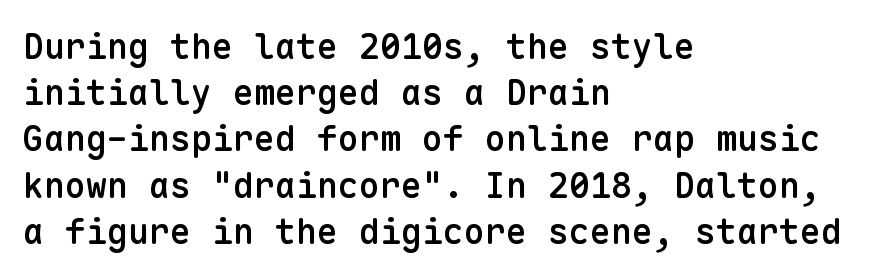
Q: Is the text bold? A: Semi-bold.
Q: Is the text italic (slanted)? A: No, it is upright.
Q: Is the typeface a serif or a sans-serif typeface? A: Sans-serif.
Q: Is the text underlined? A: No.
Q: How is the paragraph aligned? A: Left-aligned.
Q: Is the spacing between letters normal or unusually wide? A: Normal.
Q: Is the spacing between lines tight, normal or loose? A: Normal.
Q: Width (condensed, normal, or wide)? A: Normal.
Q: Stroke contrast? A: Low.
Q: x-height? A: Medium.
Q: Monospaced? A: Yes.
